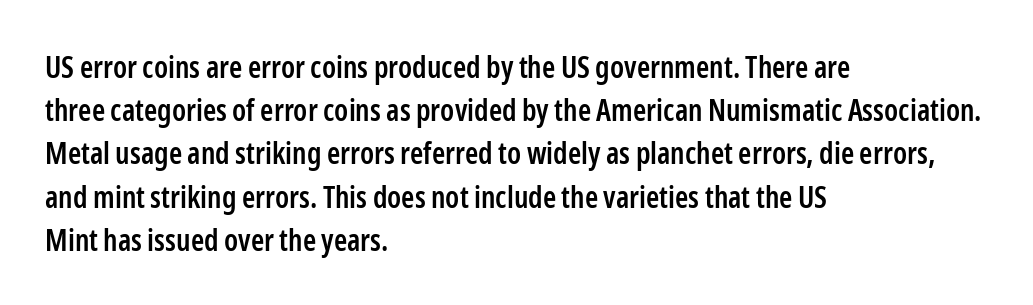
Characters remain perfectly vertical along every line. The face used here is proportionally spaced, like ordinary book or web type. The rendering keeps characters at their native spacing. Visually the block forms a straight wall on the left and a jagged coastline on the right.
